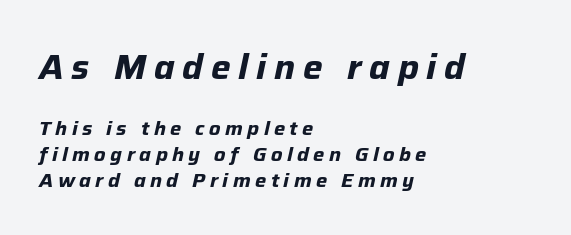
A dark, heavy texture on the line: the type is bold. In CSS terms this would be text-align: left. Think of a printed novel: that variable character pitch is what you see here. This layout puts the oversized block above and the modest block below. Honestly, there is no underline to notice here at all.
